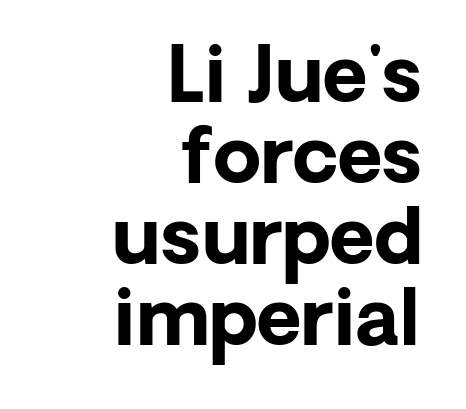
{"serif": "no", "italic": "no", "bold": "yes", "weight": "bold", "width": "normal", "stroke_contrast": "low", "x_height": "medium", "monospaced": "no", "underline": "no", "align": "right", "line_spacing": "tight", "line_spacing_ratio": 1.05, "letter_spacing": "normal", "letter_spacing_em": 0.0, "glyph_px": 77}
